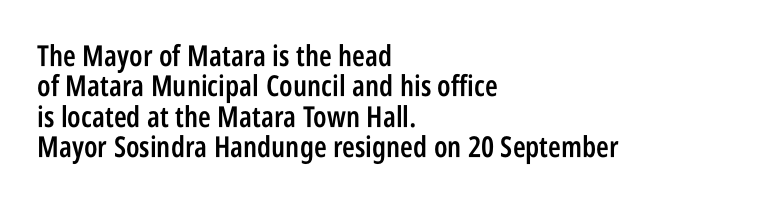
{"serif": "no", "italic": "no", "bold": "semi", "weight": "semibold", "width": "condensed", "stroke_contrast": "low", "x_height": "large", "monospaced": "no", "underline": "no", "align": "left", "line_spacing": "tight", "line_spacing_ratio": 1.05, "letter_spacing": "normal", "letter_spacing_em": 0.0, "glyph_px": 29}
